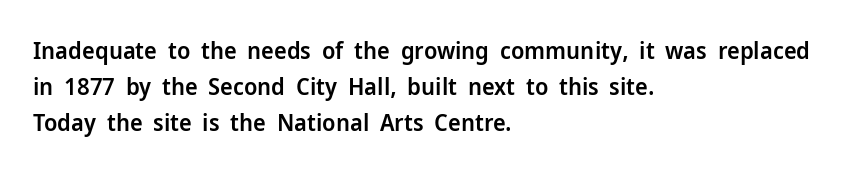
Quick note: not italic, upright. The baseline area is clear. Short and long lines alike share a common starting point at left. Students, observe: this is what conventionally led text looks like.
